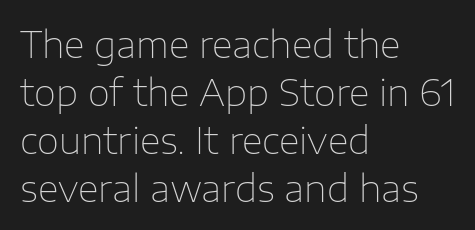
Line spacing here is normal. This rendering leaves character spacing at its baseline value. It's the straight-up-and-down kind of type. Do the characters align in a grid? No, the font is proportional. Is the type heavy? It reads as light-to-regular instead.
